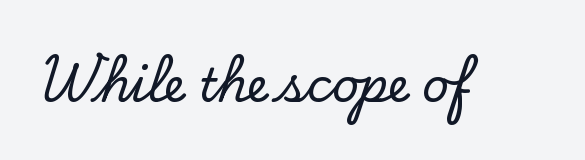
Q: Is the text italic (slanted)? A: Yes.
Q: Is the typeface a serif or a sans-serif typeface? A: Serif.
Q: Is the text underlined? A: No.
Q: Is the spacing between letters normal or unusually wide? A: Normal.
Q: Width (condensed, normal, or wide)? A: Normal.
Q: Stroke contrast? A: Low.
Q: x-height? A: Small.
Q: Monospaced? A: No.
